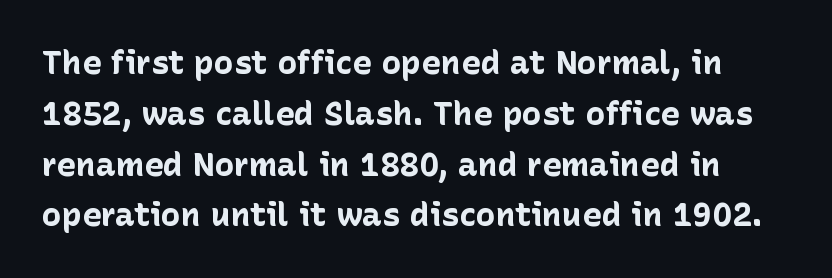
Look at the tracking — it's just the regular setting, nothing added. Examine the stroke ends and you'll find no serifs. A dark, heavy texture on the line: the type is bold. Here the designer chose a conventional face with non-uniform glyph widths. This sample keeps an unexceptional amount of space between lines. The axis of the letterforms is exactly vertical.
